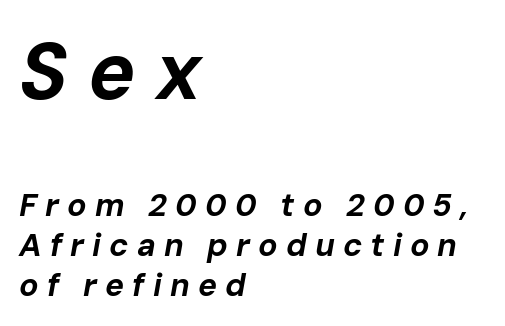
Think of a printed novel: that variable character pitch is what you see here. The typesetting leans heavy: a genuine bold. The typography opts for an oblique posture over an upright one. Reading down the block, your eye returns to a fixed left position each line. Descenders are the only things crossing below the line. Baseline-to-baseline distance is the conventional proportion of letter height.
